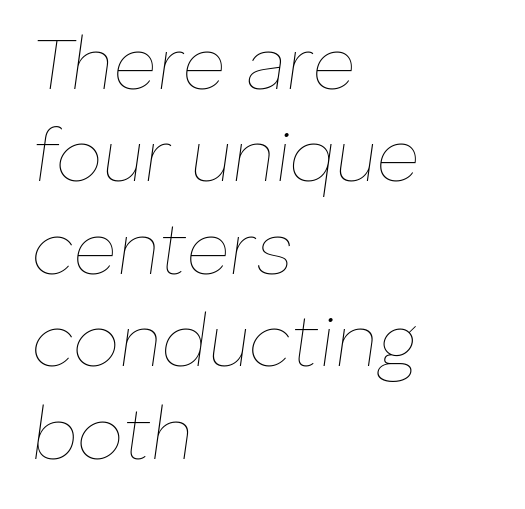
{"italic": "yes", "lean": "right", "slant_degrees": 8, "bold": "no", "weight": "thin", "width": "normal", "stroke_contrast": "low", "x_height": "medium", "monospaced": "no", "underline": "no", "align": "left", "line_spacing": "normal", "line_spacing_ratio": 1.25, "letter_spacing": "normal", "letter_spacing_em": 0.0, "glyph_px": 74}
